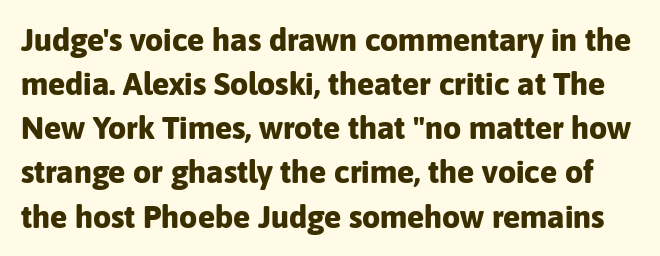
Its strokes are broad and dark, the hallmark of bold type. Type without underlining. The rendering keeps characters at their native spacing. Regarding leading, the lines here are spaced in the standard way.
